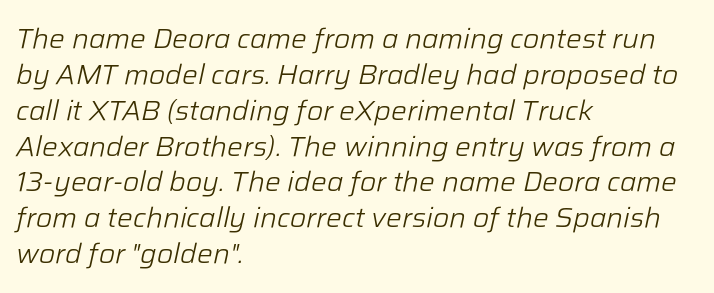
Q: Is the text bold? A: No.
Q: Is the text italic (slanted)? A: Yes, it leans right by about 12 degrees.
Q: Is the text underlined? A: No.
Q: How is the paragraph aligned? A: Left-aligned.
Q: Is the spacing between letters normal or unusually wide? A: Normal.
Q: Is the spacing between lines tight, normal or loose? A: Normal.
Q: Width (condensed, normal, or wide)? A: Normal.
Q: Stroke contrast? A: Low.
Q: x-height? A: Medium.
Q: Monospaced? A: No.
